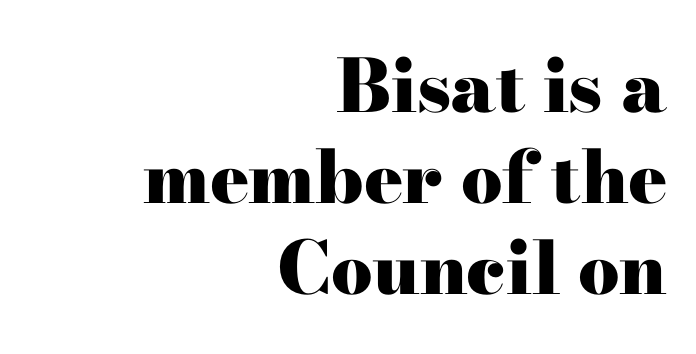
What weight is shown? A full bold with thick strokes. Vertical spacing — default. The passage shown is typed in a proportional face where columns would drift. Here the glyphs are tracked normally, forming tight word shapes. Quick note: underline off.
